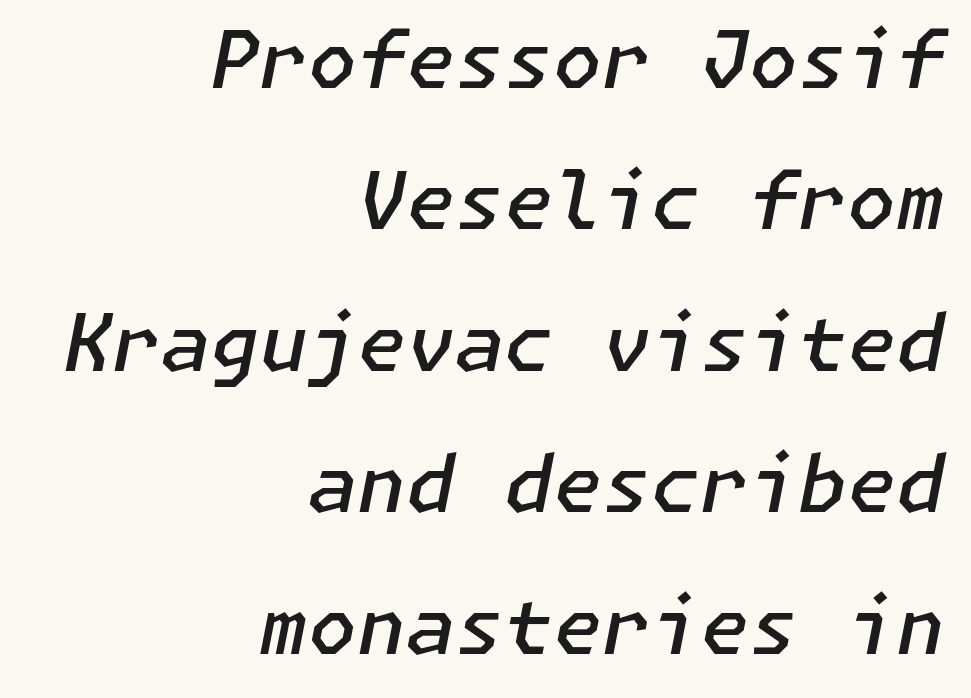
This sample is right-justified, so line beginnings fall wherever the words allow. Descenders are the only things crossing below the line. A fair bit of extra ink — the face is semibold, not bold. Designer's note — italics engaged. Does extra space separate the letters? No, they use regular spacing.
